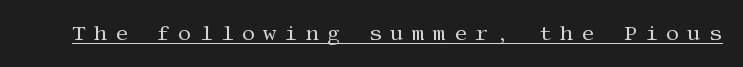
{"italic": "no", "bold": "no", "underline": "yes", "letter_spacing": "wide", "letter_spacing_em": 0.37, "glyph_px": 21}
